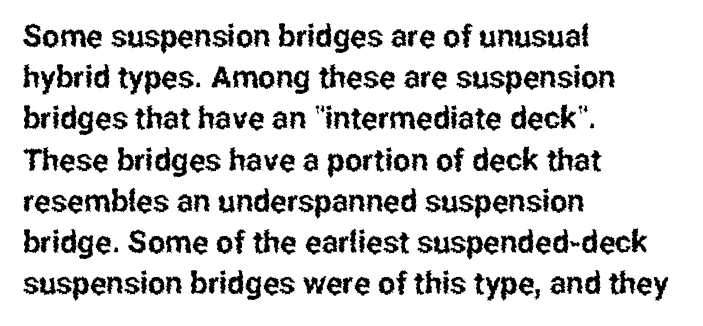
The letters sit at their default tracking, neither squeezed nor spread. Leading matches the norm, producing a regular column. A roman cut, with each character standing at attention. These lines are rendered in a variable-pitch font. Casual observation: everything's shoved over to the left. Plain, unruled lines of type.
